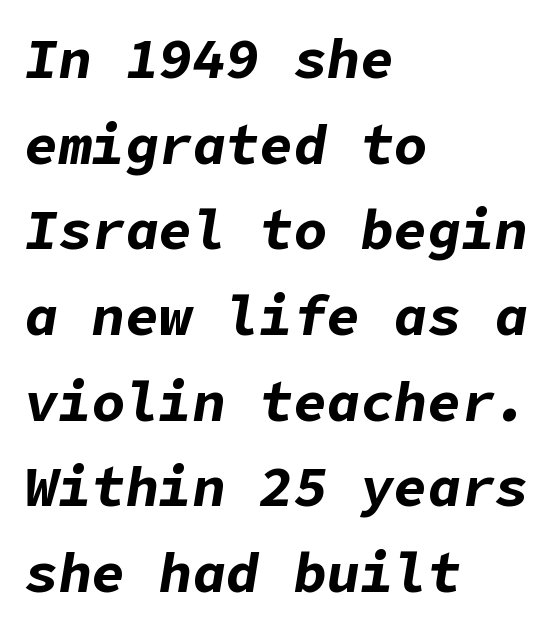
A typesetter would mark this as italic. Reading down the column, the eye jumps a familiar distance to each next line. Here the glyphs are tracked normally, forming tight word shapes. One-word summary of the alignment: left. Typesetter's note: full bold, strokes at maximum text heaviness. Any mark beneath the type? The region is blank.
